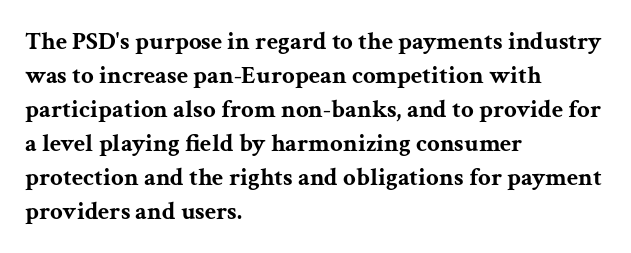
The image shows 25 px bold type, upright; set left-aligned, normal line spacing (1.36x), normal letter spacing, not underlined.
